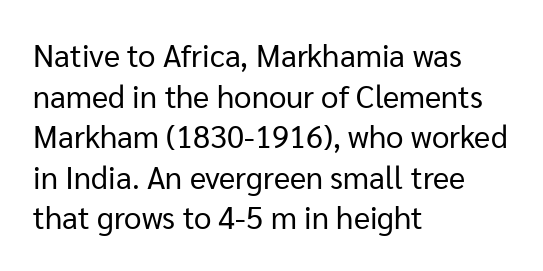
{"serif": "no", "italic": "no", "bold": "no", "weight": "regular", "width": "normal", "stroke_contrast": "low", "x_height": "medium", "monospaced": "no", "underline": "no", "align": "left", "line_spacing": "normal", "line_spacing_ratio": 1.31, "letter_spacing": "normal", "letter_spacing_em": 0.0, "glyph_px": 31}
